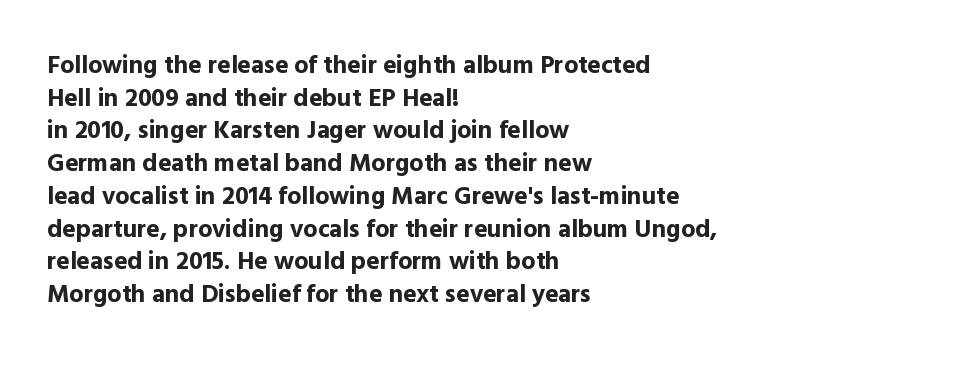
{"italic": "no", "bold": "yes", "underline": "no", "align": "left", "line_spacing": "normal", "line_spacing_ratio": 1.31, "letter_spacing": "normal", "letter_spacing_em": 0.0, "glyph_px": 25}
